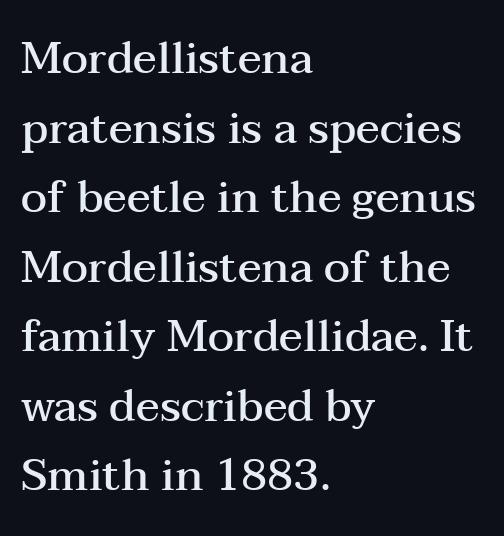
Does the leading feel generous? No, just average. Does the weight exceed regular? Yes, but only to semibold. This is serif lettering, the kind often seen in printed books. The lettering stays uniformly vertical, giving the passage a roman look. Alignment: flush left.
